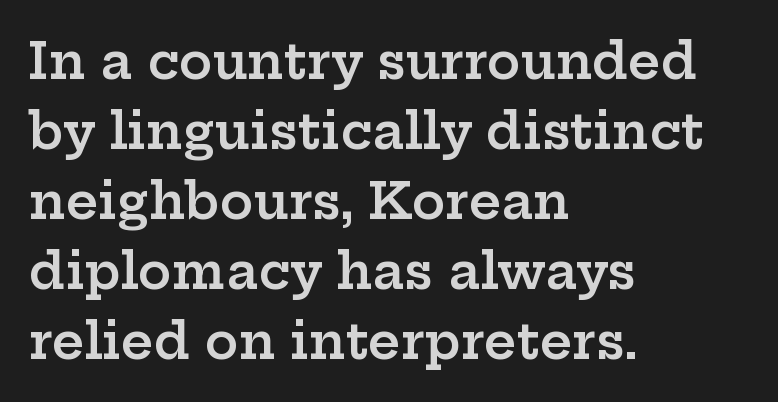
Spacing between characters is what you'd get straight out of the box. The paragraph shown leans on its left margin. Regarding serifs, this sample has them. You could not count columns in this text — the font is proportionally spaced. Beneath every word, the page is bare.
